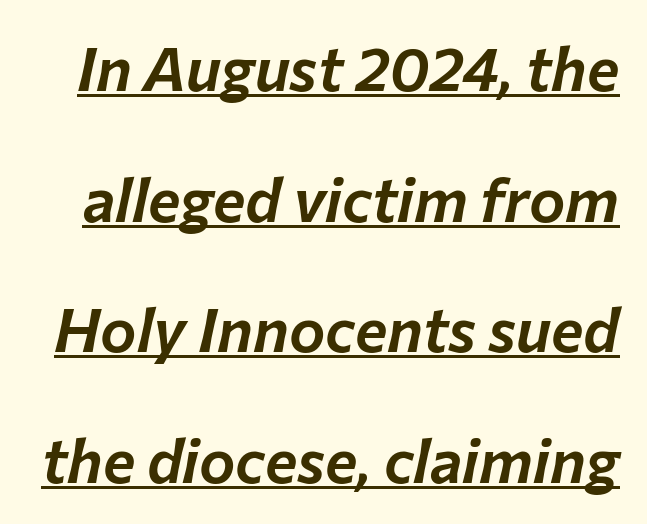
{"italic": "yes", "lean": "right", "slant_degrees": 12, "width": "normal", "stroke_contrast": "low", "x_height": "medium", "monospaced": "no", "underline": "yes", "line_spacing": "loose", "line_spacing_ratio": 2.14, "letter_spacing": "normal", "letter_spacing_em": 0.0, "glyph_px": 61}
